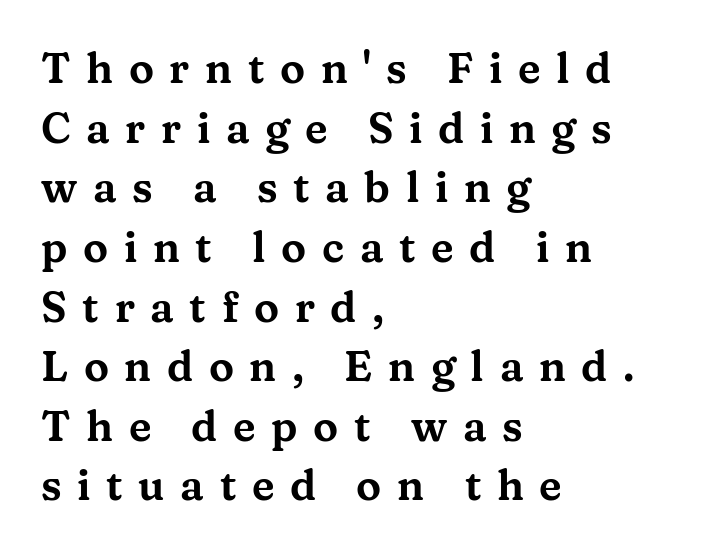
Think of a printed novel: that variable character pitch is what you see here. The tracking jumps out immediately: characters are airy and widely separated. A clean baseline with only descenders dipping below it. In CSS terms this would be text-align: left. The font family rendered here belongs to the serif group.
